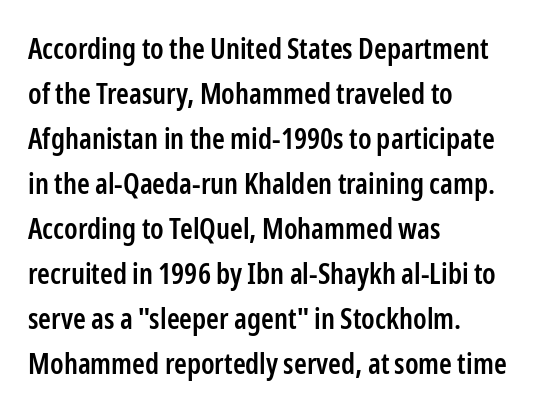
{"serif": "no", "italic": "no", "bold": "semi", "weight": "semibold", "width": "condensed", "stroke_contrast": "low", "x_height": "medium", "monospaced": "no", "underline": "no", "align": "left", "line_spacing": "normal", "line_spacing_ratio": 1.55, "letter_spacing": "normal", "letter_spacing_em": 0.0, "glyph_px": 29}
